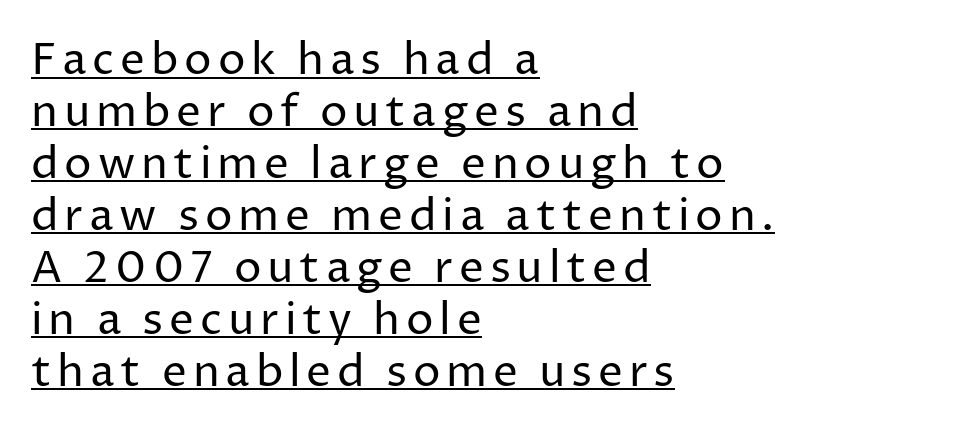
Q: Is the text bold? A: No.
Q: Is the text italic (slanted)? A: No, it is upright.
Q: Is the typeface a serif or a sans-serif typeface? A: Sans-serif.
Q: Is the text underlined? A: Yes.
Q: How is the paragraph aligned? A: Left-aligned.
Q: Width (condensed, normal, or wide)? A: Normal.
Q: Stroke contrast? A: Low.
Q: x-height? A: Medium.
Q: Monospaced? A: No.
